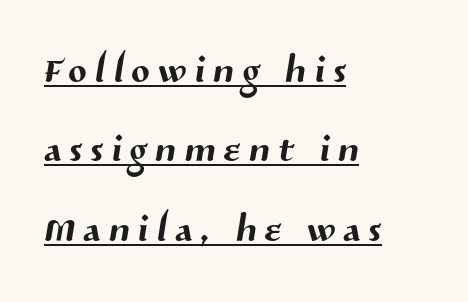
Q: Is the typeface a serif or a sans-serif typeface? A: Sans-serif.
Q: Is the text underlined? A: Yes.
Q: How is the paragraph aligned? A: Left-aligned.
Q: Is the spacing between lines tight, normal or loose? A: Normal.
Q: Width (condensed, normal, or wide)? A: Normal.
Q: Stroke contrast? A: Medium.
Q: x-height? A: Medium.
Q: Monospaced? A: No.
